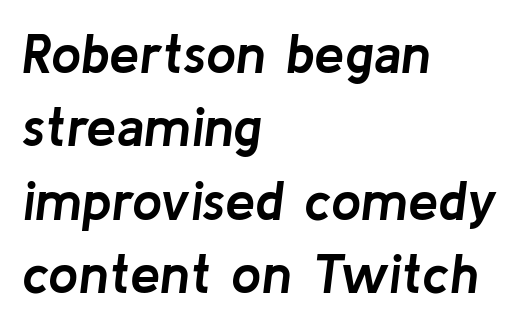
Q: Is the text bold? A: Yes.
Q: Is the text italic (slanted)? A: Yes, it leans right by about 8 degrees.
Q: Is the text underlined? A: No.
Q: How is the paragraph aligned? A: Left-aligned.
Q: Is the spacing between letters normal or unusually wide? A: Normal.
Q: Is the spacing between lines tight, normal or loose? A: Normal.
Q: Width (condensed, normal, or wide)? A: Normal.
Q: Stroke contrast? A: Low.
Q: x-height? A: Medium.
Q: Monospaced? A: No.
